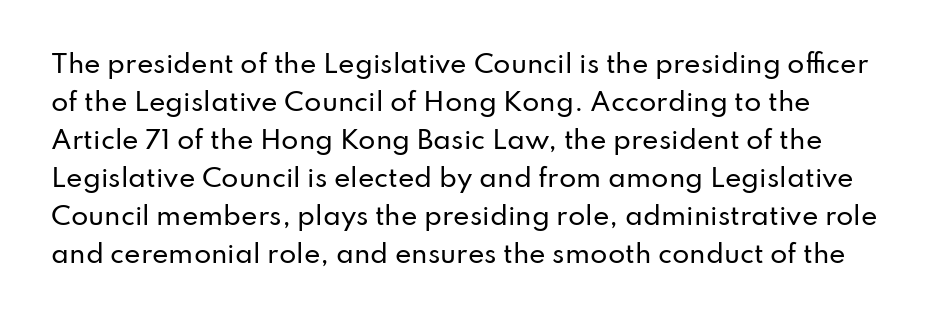
Q: Is the text italic (slanted)? A: No, it is upright.
Q: Is the text underlined? A: No.
Q: How is the paragraph aligned? A: Left-aligned.
Q: Is the spacing between letters normal or unusually wide? A: Normal.
Q: Is the spacing between lines tight, normal or loose? A: Normal.
